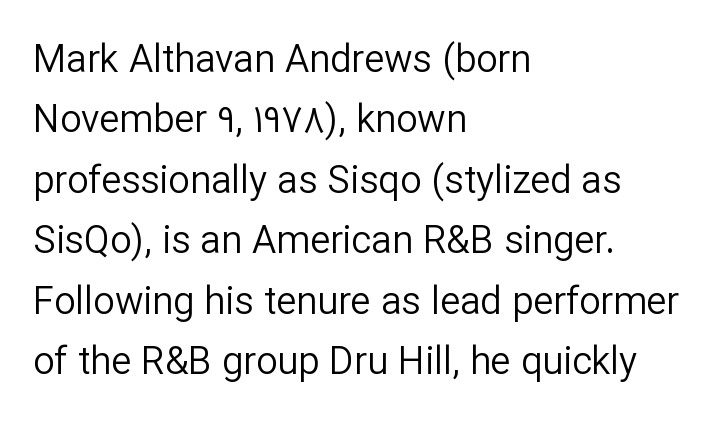
A typesetter would call this proportional, since set widths differ per character. Serif or sans? Sans — the stroke terminals are bare. Visually the block forms a straight wall on the left and a jagged coastline on the right. Honestly, there is no underline to notice here at all. The specimen reads as upright at a glance.
